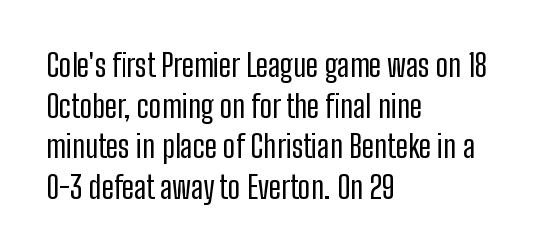
Check the space under the baseline: it is left empty. What's the leading like? Ordinary, nothing unusual. Letterform terminals end flat and unadorned throughout the passage. Characters follow at the spacing the type designer built in.
